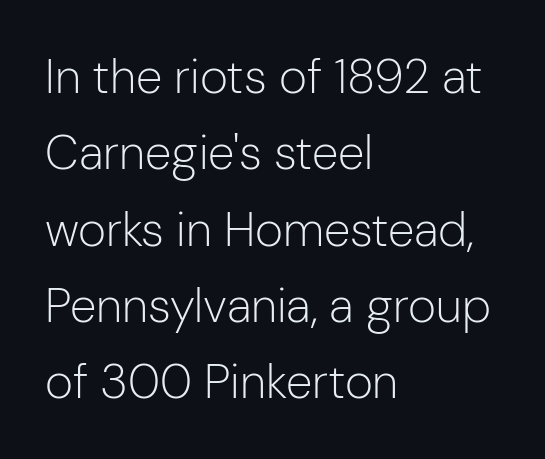
The image shows 48 px light sans-serif type, upright; set left-aligned, normal line spacing (1.59x), normal letter spacing, not underlined; low stroke contrast and a medium x-height.
